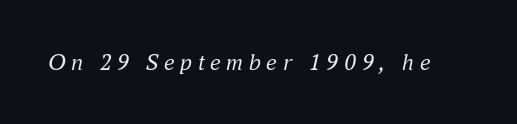
Think standard paragraph weight, or any step lighter than that. Does the lettering tilt? It does — this is italic. Check the space under the baseline: it is left empty. Look at the tracking — it's clearly loosened, letters drifting apart.
